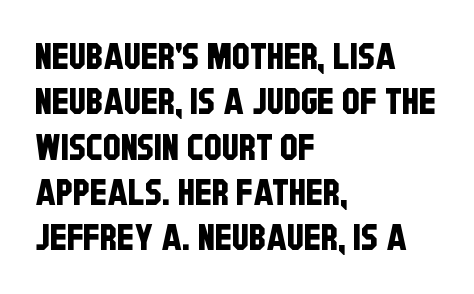
{"serif": "no", "width": "condensed", "stroke_contrast": "low", "x_height": "large", "monospaced": "no", "underline": "no", "align": "left", "line_spacing": "normal", "line_spacing_ratio": 1.26, "letter_spacing": "normal", "letter_spacing_em": 0.0, "glyph_px": 36}
